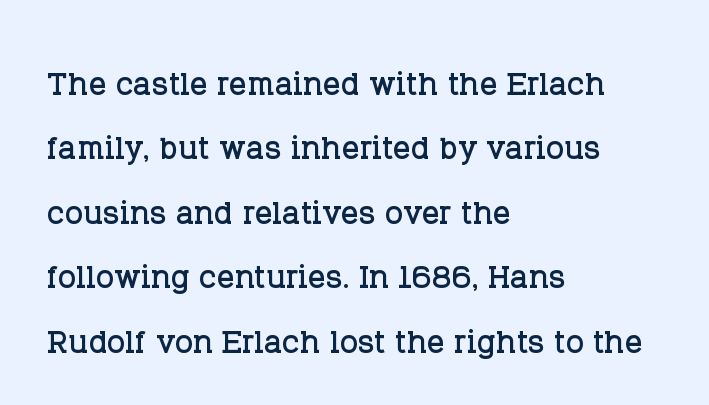
The image shows 43 px serif type, upright; set left-aligned, normal line spacing (1.5x), normal letter spacing, not underlined; low stroke contrast and a large x-height.
